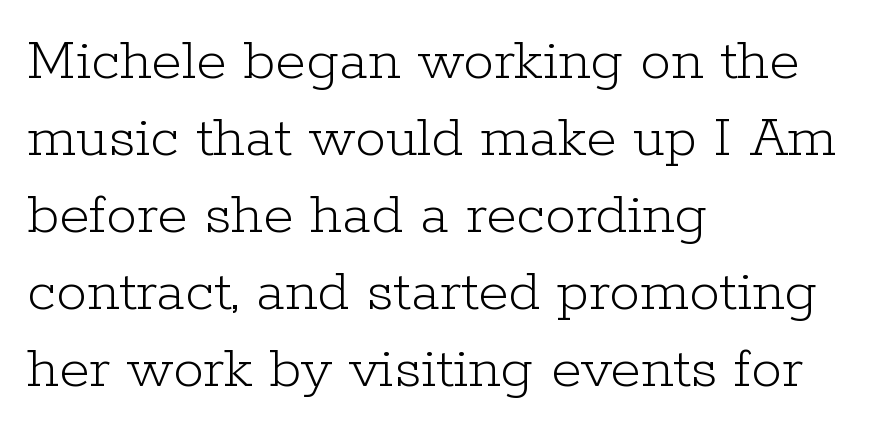
The image shows 62 px light serif type, upright; set left-aligned, line spacing 1.24x, normal letter spacing, not underlined; low stroke contrast and a medium x-height.
